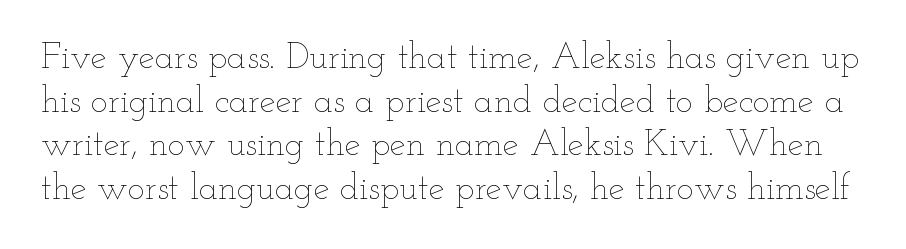
The image shows 36 px thin, wide type, upright; set line spacing 1.21x, normal letter spacing, not underlined; low stroke contrast and a small x-height.
